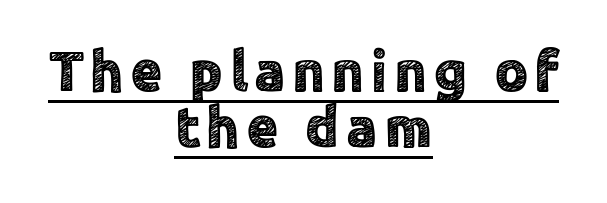
Q: Is the text italic (slanted)? A: No, it is upright.
Q: Is the typeface a serif or a sans-serif typeface? A: Sans-serif.
Q: Is the text underlined? A: Yes.
Q: How is the paragraph aligned? A: Centered.
Q: Is the spacing between lines tight, normal or loose? A: Tight.
Q: Width (condensed, normal, or wide)? A: Normal.
Q: x-height? A: Medium.
Q: Monospaced? A: No.
